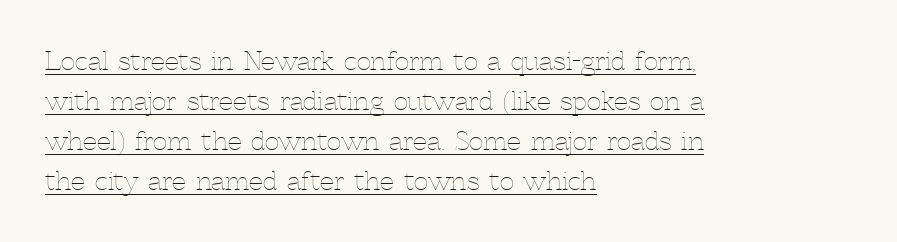
The image shows 25 px text type, upright; set left-aligned, normal line spacing (1.6x), normal letter spacing, underlined.
